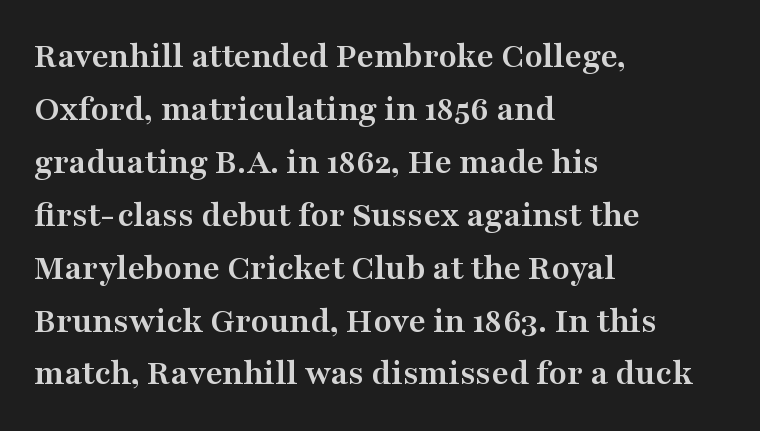
The paragraph has a hard left edge and a soft right edge. Compared with typical body copy, the letter spacing here is the same. These lines were composed using upright roman letters. A typesetter would call this proportional, since set widths differ per character. The string is rendered with underlining switched off. I'd describe the lettering as bold — thick and assertive.
